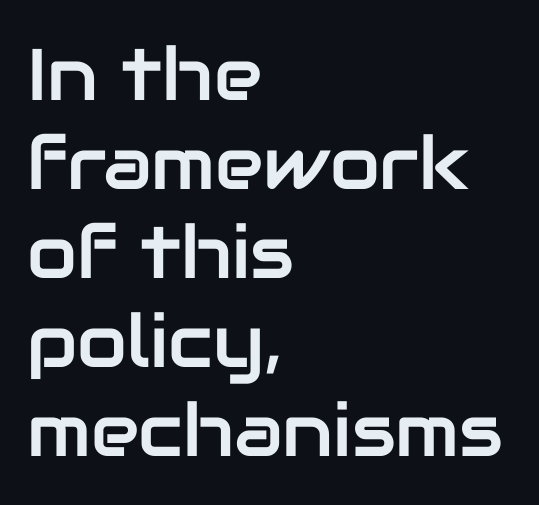
{"serif": "no", "italic": "no", "width": "normal", "stroke_contrast": "low", "x_height": "medium", "monospaced": "no", "underline": "no", "align": "left", "line_spacing_ratio": 1.22, "letter_spacing": "normal", "letter_spacing_em": 0.0, "glyph_px": 73}
